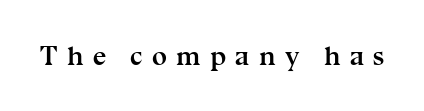
{"italic": "no", "bold": "yes", "underline": "no", "letter_spacing": "wide", "letter_spacing_em": 0.34, "glyph_px": 27}
